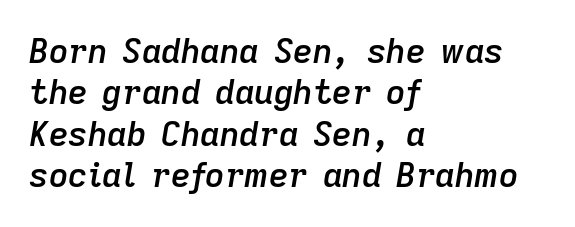
This sample is left-justified, so line endings fall wherever the words run out. Strokes here are thickened, but only to semibold level. Descender tails drop into unmarked territory. Characters follow at the spacing the type designer built in. Spacing verdict: proportional, widths tailored to each character.
